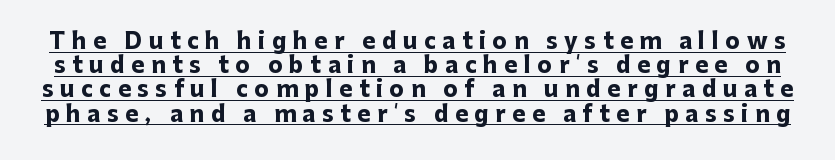
Q: Is the text bold? A: Yes.
Q: Is the text italic (slanted)? A: No, it is upright.
Q: Is the text underlined? A: Yes.
Q: Is the spacing between letters normal or unusually wide? A: Unusually wide.
Q: Is the spacing between lines tight, normal or loose? A: Tight.
